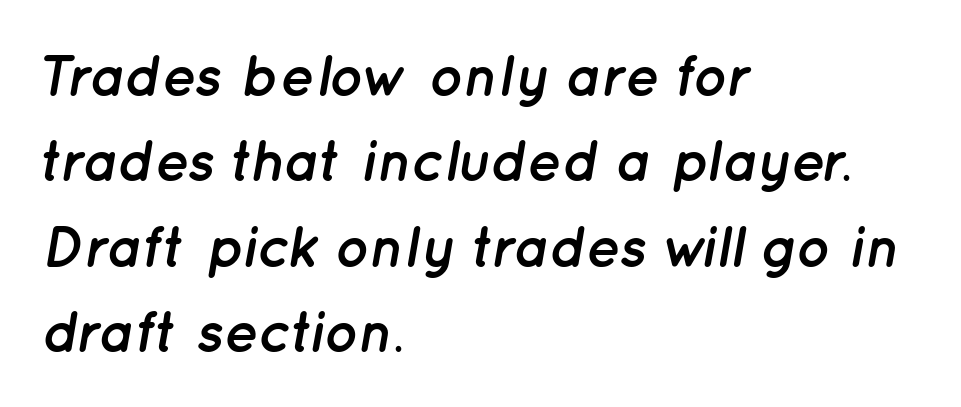
The image shows 57 px semibold type, italic (leaning right); set left-aligned, normal line spacing (1.5x), normal letter spacing, not underlined; low stroke contrast and a medium x-height.
